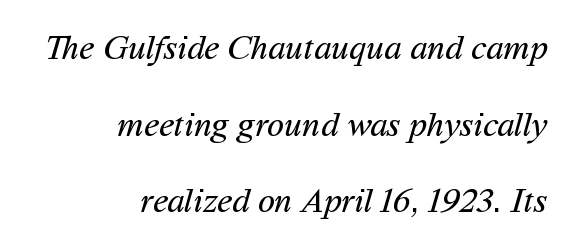
The rendering uses natural spacing where letterforms have individual widths. Leading is clearly above the norm, producing a sparse column. Caption: multi-line text, flush right, ragged left. The space beneath each line is pristine and unruled. Font category for this specimen: sans-serif. How are the letters spaced? Ordinarily, with no added tracking.
